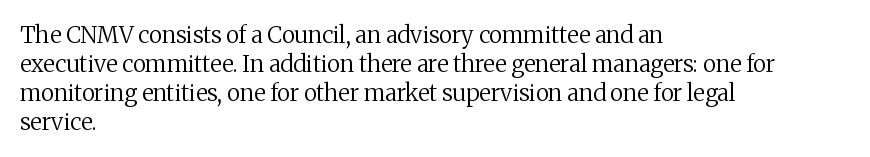
{"italic": "no", "bold": "no", "underline": "no", "align": "left", "line_spacing": "normal", "line_spacing_ratio": 1.26, "letter_spacing": "normal", "letter_spacing_em": 0.0, "glyph_px": 23}
